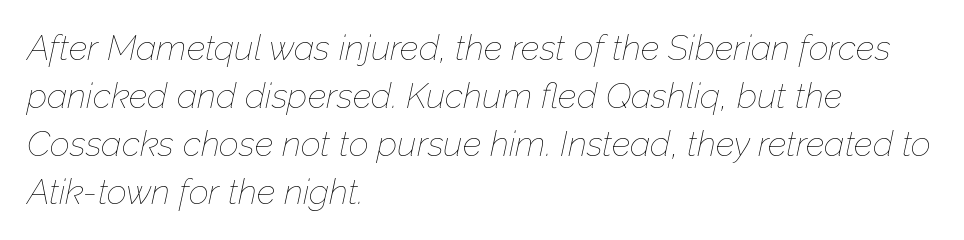
{"italic": "yes", "lean": "right", "slant_degrees": 12, "bold": "no", "weight": "thin", "width": "normal", "stroke_contrast": "low", "x_height": "medium", "monospaced": "no", "underline": "no", "align": "left", "line_spacing": "normal", "line_spacing_ratio": 1.37, "letter_spacing": "normal", "letter_spacing_em": 0.0, "glyph_px": 35}
